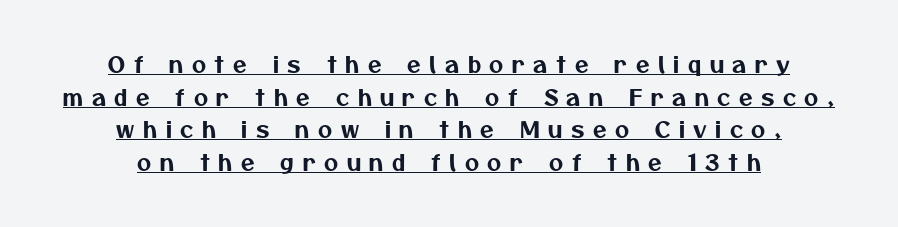
The image shows 22 px text type; set centered, normal line spacing (1.48x), unusually wide letter spacing (+0.39 em), underlined.
